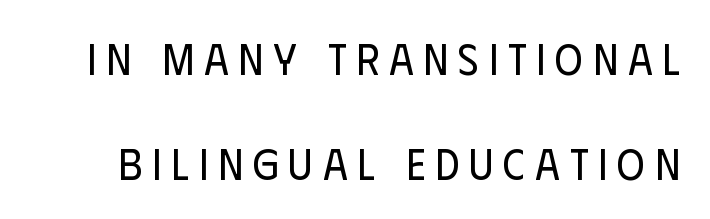
{"serif": "no", "italic": "no", "bold": "no", "weight": "regular", "width": "condensed", "stroke_contrast": "low", "x_height": "large", "monospaced": "no", "underline": "no", "line_spacing": "loose", "line_spacing_ratio": 2.44, "letter_spacing": "wide", "letter_spacing_em": 0.23, "glyph_px": 43}
